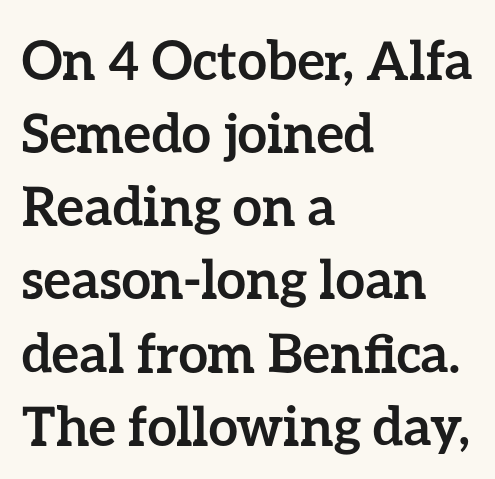
{"italic": "no", "bold": "yes", "weight": "semibold", "width": "normal", "stroke_contrast": "low", "x_height": "medium", "monospaced": "no", "underline": "no", "align": "left", "line_spacing": "normal", "line_spacing_ratio": 1.38, "letter_spacing": "normal", "letter_spacing_em": 0.0, "glyph_px": 53}
